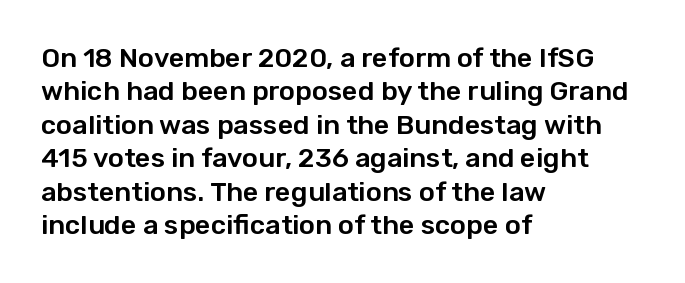
Q: Is the text italic (slanted)? A: No, it is upright.
Q: Is the text underlined? A: No.
Q: How is the paragraph aligned? A: Left-aligned.
Q: Is the spacing between letters normal or unusually wide? A: Normal.
